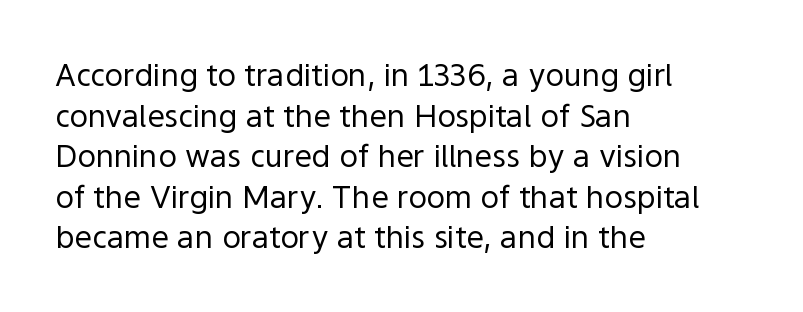
Do the characters align in a grid? No, the font is proportional. The vertical gap from one line to the next is medium. Letters rest on an invisible, unmarked baseline. How are the letters spaced? Ordinarily, with no added tracking.
